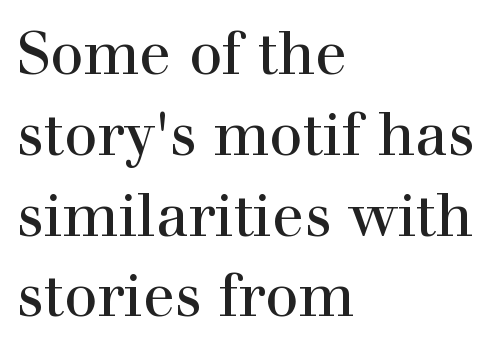
The image shows 59 px serif type, upright; set left-aligned, normal line spacing (1.37x), normal letter spacing, not underlined; a medium x-height.
